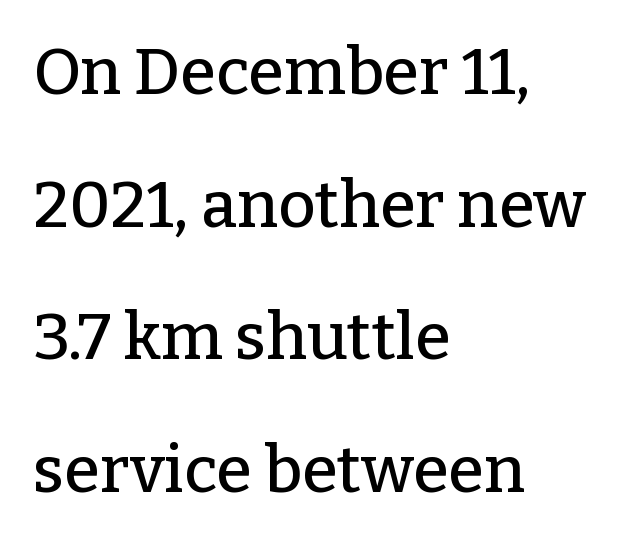
Q: Is the text italic (slanted)? A: No, it is upright.
Q: Is the typeface a serif or a sans-serif typeface? A: Serif.
Q: Is the text underlined? A: No.
Q: How is the paragraph aligned? A: Left-aligned.
Q: Is the spacing between letters normal or unusually wide? A: Normal.
Q: Is the spacing between lines tight, normal or loose? A: Loose.
Q: Width (condensed, normal, or wide)? A: Normal.
Q: Stroke contrast? A: Low.
Q: x-height? A: Medium.
Q: Monospaced? A: No.
